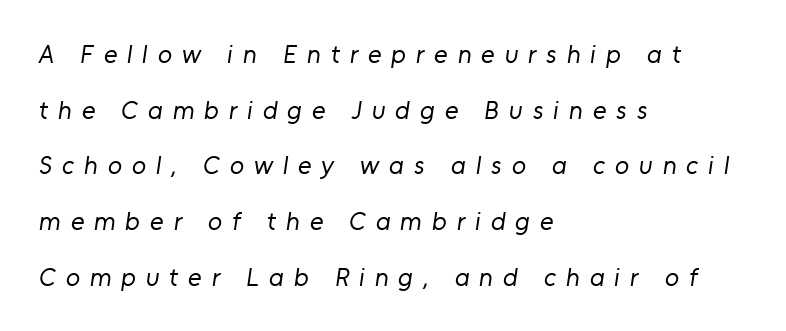
The image shows 26 px text type; set left-aligned, loose line spacing (2.14x), unusually wide letter spacing (+0.38 em), not underlined.
